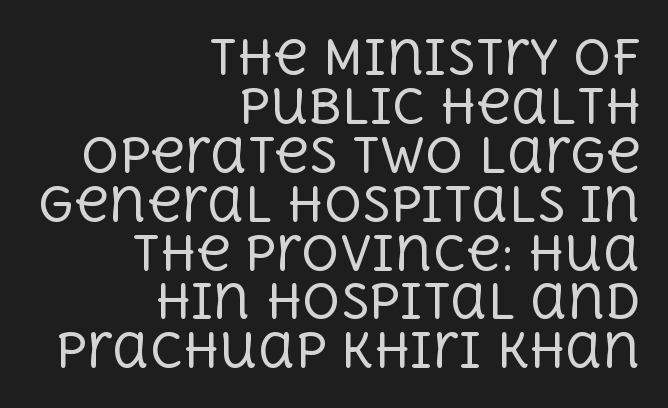
The image shows 47 px regular-weight serif type, upright; set right-aligned, tight line spacing (1.04x), normal letter spacing, not underlined; a large x-height.
